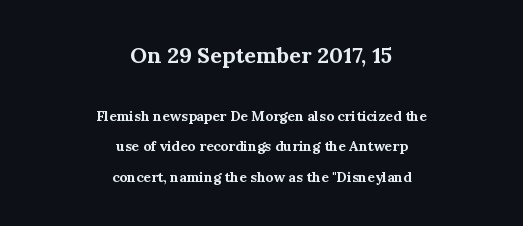
Q: Is the text bold? A: Yes.
Q: Is the text italic (slanted)? A: No, it is upright.
Q: Is the text underlined? A: No.
Q: How is the paragraph aligned? A: Centered.
Q: Is the spacing between letters normal or unusually wide? A: Normal.
Q: Is the spacing between lines tight, normal or loose? A: Loose.
Q: Which block of text is set in a larger size, the first (top) or the second (bottom)? A: The first (top) one.
